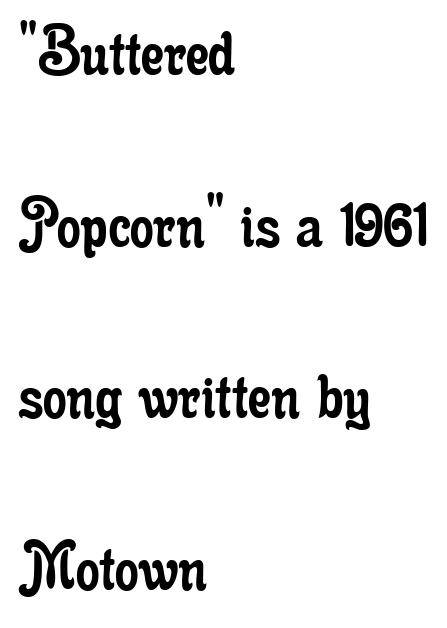
The image shows 75 px regular-weight, condensed serif type, upright; set left-aligned, loose line spacing (2.29x), normal letter spacing, not underlined; low stroke contrast and a small x-height.
